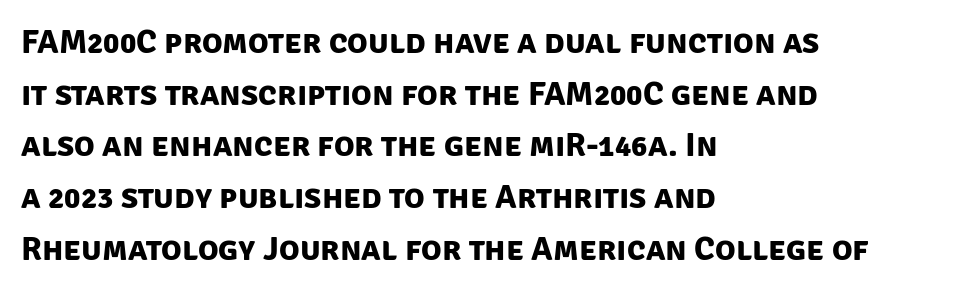
Q: Is the text bold? A: Yes.
Q: Is the typeface a serif or a sans-serif typeface? A: Sans-serif.
Q: Is the text underlined? A: No.
Q: How is the paragraph aligned? A: Left-aligned.
Q: Is the spacing between letters normal or unusually wide? A: Normal.
Q: Is the spacing between lines tight, normal or loose? A: Normal.
Q: Width (condensed, normal, or wide)? A: Normal.
Q: Stroke contrast? A: Low.
Q: x-height? A: Large.
Q: Monospaced? A: No.
